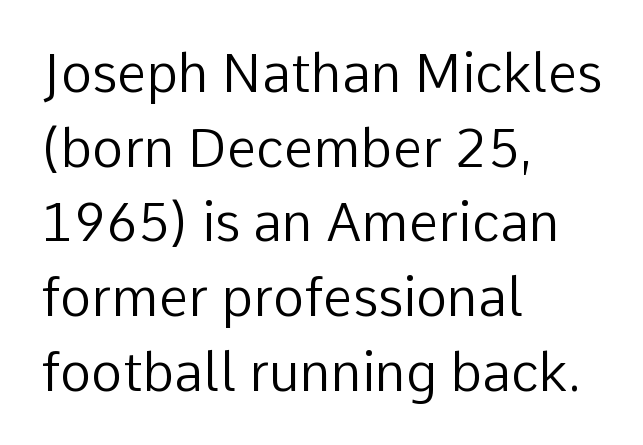
{"serif": "no", "italic": "no", "bold": "no", "weight": "regular", "width": "normal", "stroke_contrast": "low", "x_height": "medium", "monospaced": "no", "underline": "no", "align": "left", "line_spacing": "normal", "line_spacing_ratio": 1.41, "letter_spacing": "normal", "letter_spacing_em": 0.0, "glyph_px": 53}
